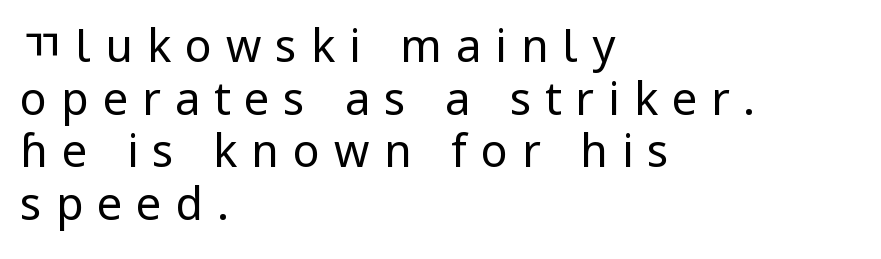
Q: Is the text bold? A: No.
Q: Is the text italic (slanted)? A: No, it is upright.
Q: Is the typeface a serif or a sans-serif typeface? A: Sans-serif.
Q: Is the text underlined? A: No.
Q: How is the paragraph aligned? A: Left-aligned.
Q: Is the spacing between letters normal or unusually wide? A: Unusually wide.
Q: Width (condensed, normal, or wide)? A: Normal.
Q: Stroke contrast? A: Low.
Q: x-height? A: Medium.
Q: Monospaced? A: No.
